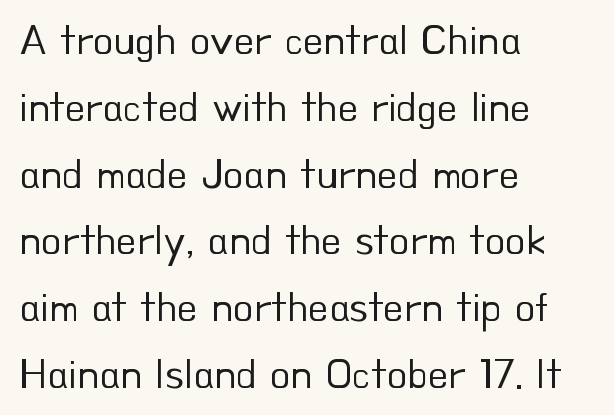
Q: Is the text bold? A: No.
Q: Is the text italic (slanted)? A: No, it is upright.
Q: Is the typeface a serif or a sans-serif typeface? A: Sans-serif.
Q: Is the text underlined? A: No.
Q: How is the paragraph aligned? A: Left-aligned.
Q: Is the spacing between letters normal or unusually wide? A: Normal.
Q: Is the spacing between lines tight, normal or loose? A: Normal.
Q: Width (condensed, normal, or wide)? A: Normal.
Q: Stroke contrast? A: Low.
Q: x-height? A: Small.
Q: Monospaced? A: No.
